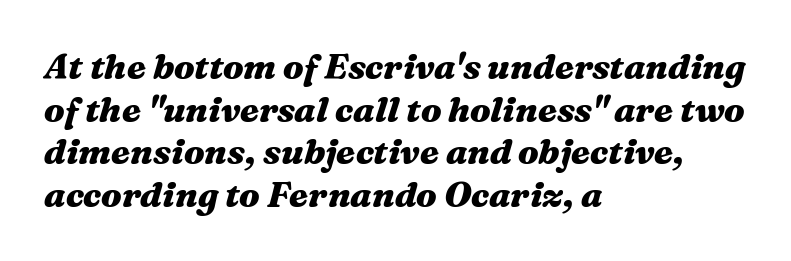
{"italic": "yes", "lean": "right", "slant_degrees": 16, "bold": "yes", "weight": "heavy", "width": "wide", "stroke_contrast": "medium", "x_height": "medium", "monospaced": "no", "underline": "no", "align": "left", "line_spacing_ratio": 1.22, "letter_spacing": "normal", "letter_spacing_em": 0.0, "glyph_px": 35}
